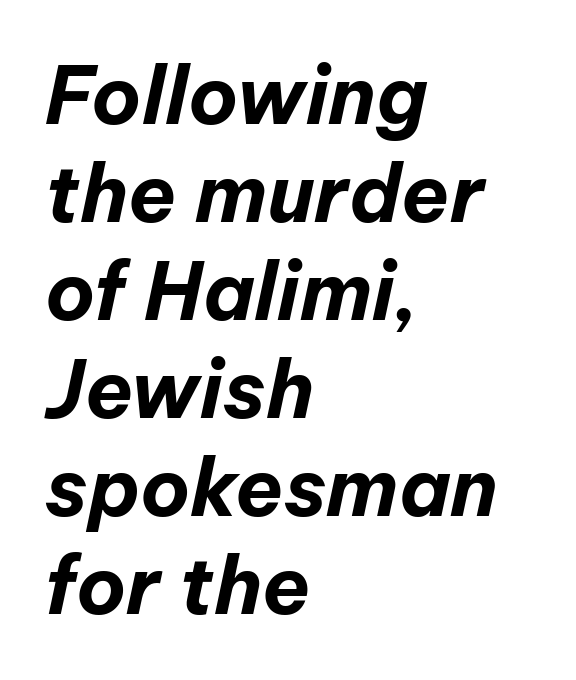
The image shows 79 px bold type, italic (leaning right); set left-aligned, line spacing 1.24x, normal letter spacing, not underlined; low stroke contrast and a medium x-height.
